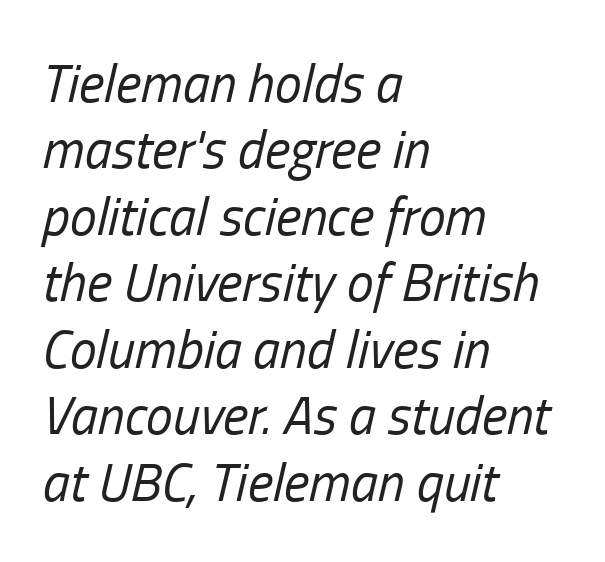
This rendering features lettering with no underline. The font sits on the lighter half of the weight spectrum, regular included. Varying glyph widths throughout — classic text-font behaviour. The compositor pushed each line to the left boundary.
